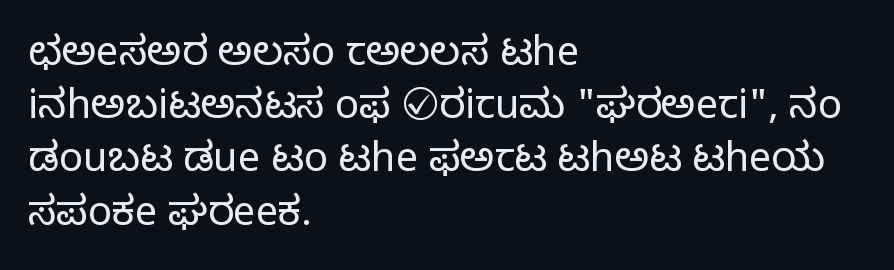
The image shows 40 px light sans-serif type, upright; set left-aligned, normal line spacing (1.33x), normal letter spacing, not underlined; low stroke contrast and a medium x-height.
